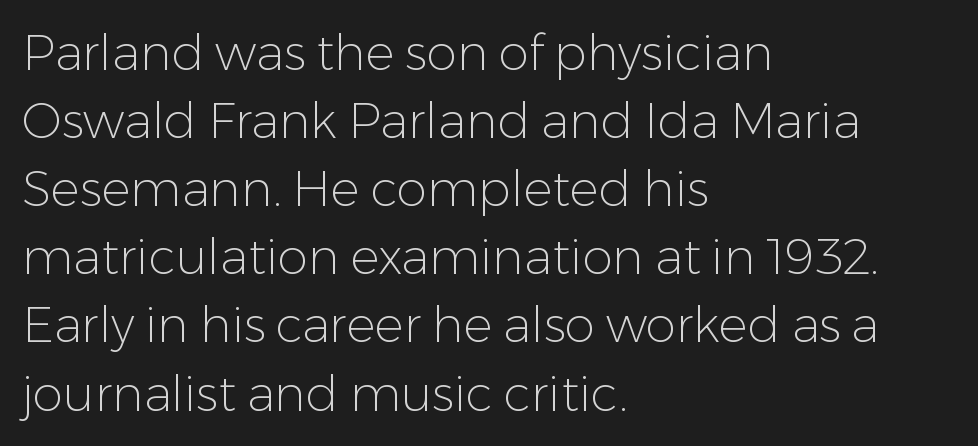
The image shows 49 px light sans-serif type, upright; set left-aligned, normal line spacing (1.39x), normal letter spacing, not underlined; low stroke contrast and a medium x-height.
